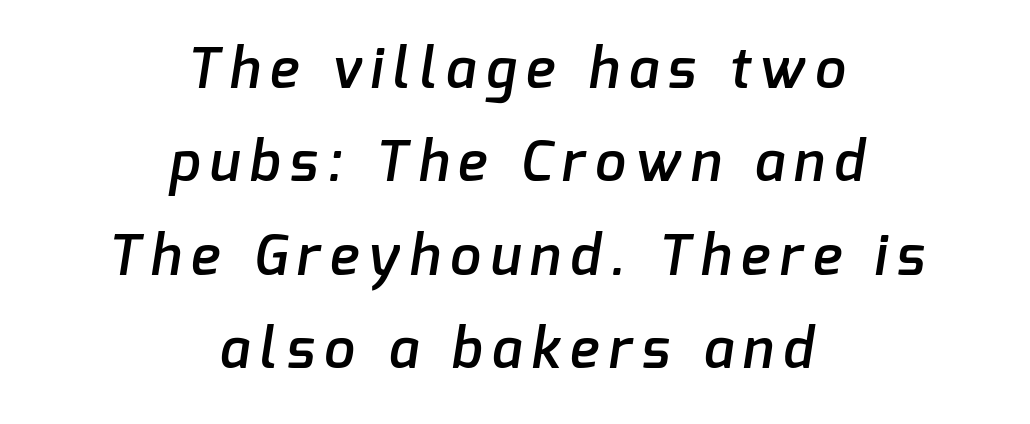
Q: Is the text bold? A: Semi-bold.
Q: Is the typeface a serif or a sans-serif typeface? A: Sans-serif.
Q: Is the text underlined? A: No.
Q: How is the paragraph aligned? A: Centered.
Q: Is the spacing between lines tight, normal or loose? A: Normal.
Q: Width (condensed, normal, or wide)? A: Normal.
Q: Stroke contrast? A: Low.
Q: x-height? A: Medium.
Q: Monospaced? A: No.
